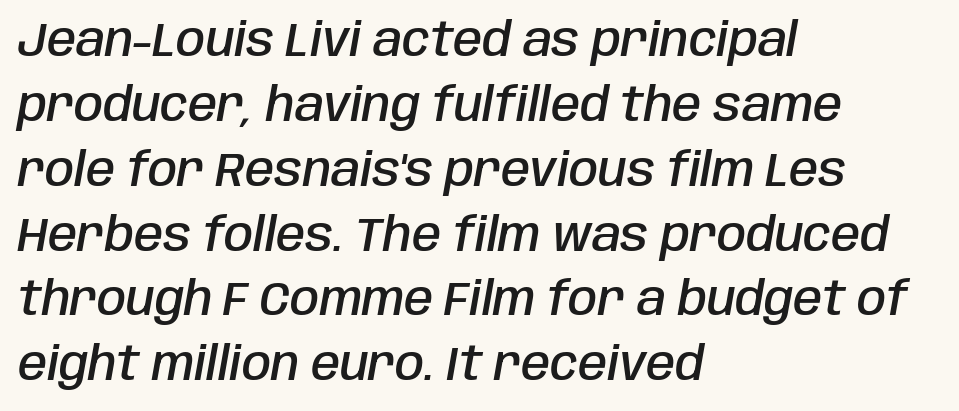
The passage shown leans; its letterforms are oblique. The specimen omits any rule beneath the text block's lines. The face used here is rendered with its standard letterfit. Line beginnings align vertically; line endings do not. These lines are rendered in a variable-pitch font.
